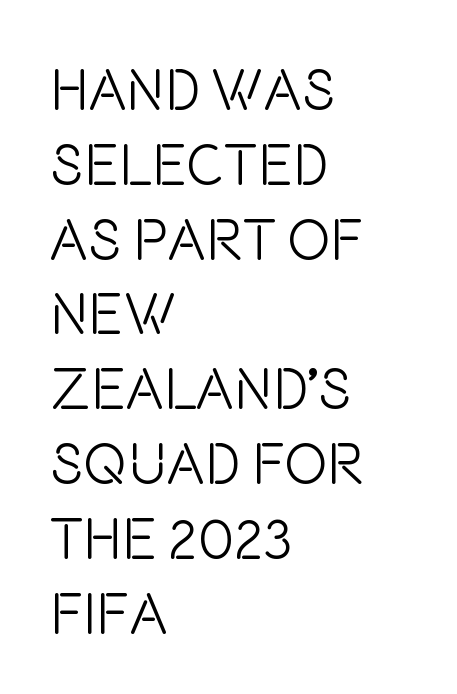
Which margin do the lines hug? The left one — the right edge is uneven. You can tell it's not italic because the verticals are truly vertical. Heft: none added — not bold. Spacing verdict: proportional, widths tailored to each character. Check under the words: just untouched page.
